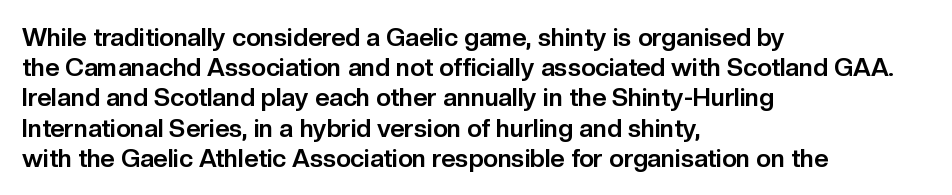
The passage shown is emphatically bold. The space directly below the letters is spotless. Tracking here is standard; glyphs follow each other at the usual distance. Where is the straight margin? On the left.
